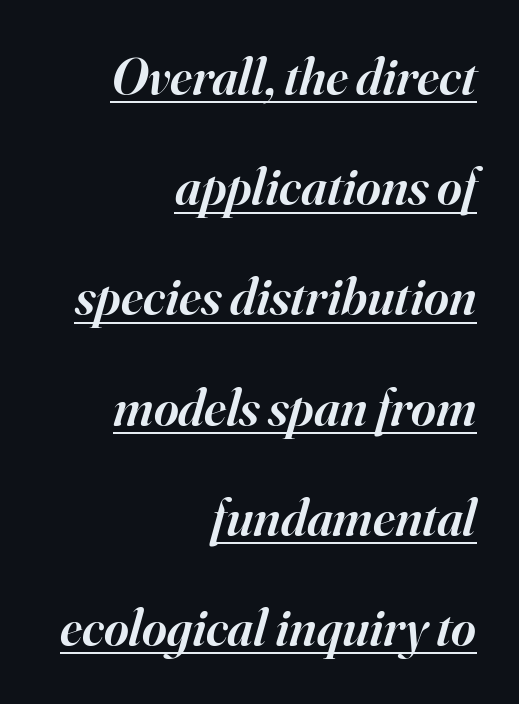
The image shows 53 px semibold serif type, italic (leaning right); set right-aligned, loose line spacing (2.08x), normal letter spacing, underlined; high stroke contrast and a small x-height.
